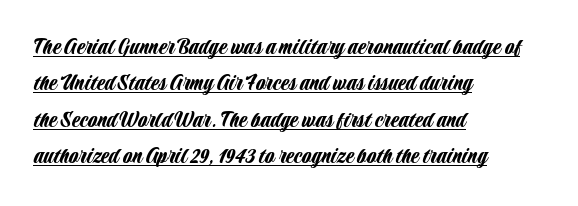
Q: Is the text italic (slanted)? A: Yes.
Q: Is the text underlined? A: Yes.
Q: How is the paragraph aligned? A: Left-aligned.
Q: Is the spacing between letters normal or unusually wide? A: Normal.
Q: Is the spacing between lines tight, normal or loose? A: Normal.
